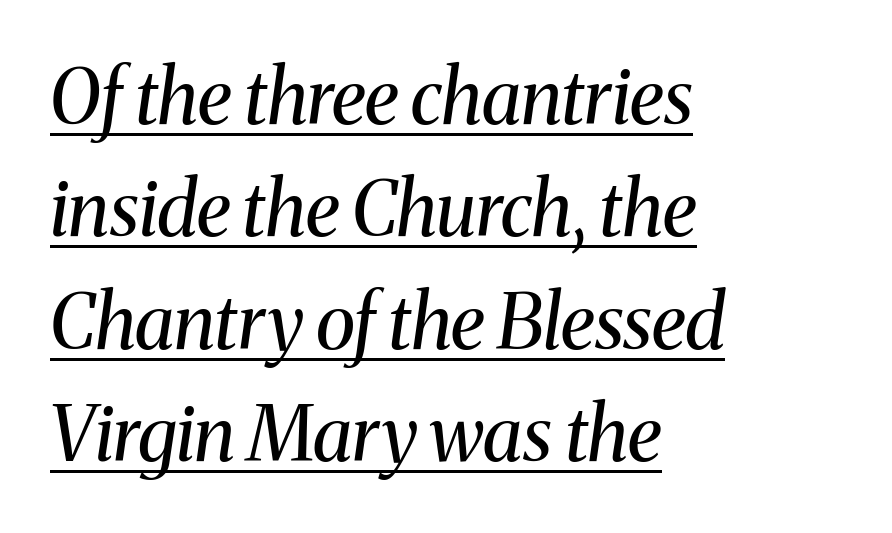
{"serif": "yes", "italic": "yes", "lean": "right", "slant_degrees": 8, "bold": "no", "weight": "regular", "width": "normal", "stroke_contrast": "medium", "x_height": "medium", "monospaced": "no", "underline": "yes", "align": "left", "line_spacing": "normal", "line_spacing_ratio": 1.5, "letter_spacing": "normal", "letter_spacing_em": 0.0, "glyph_px": 75}
